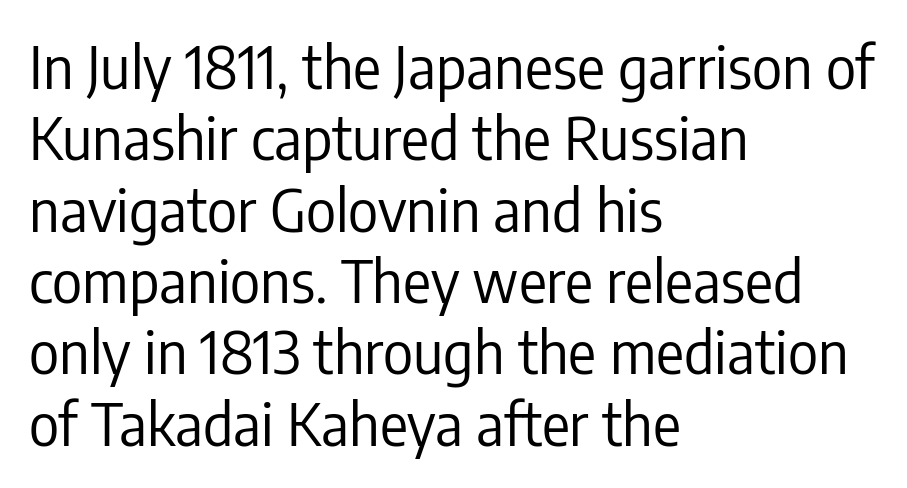
{"serif": "no", "italic": "no", "bold": "no", "weight": "regular", "width": "condensed", "stroke_contrast": "low", "x_height": "medium", "monospaced": "no", "underline": "no", "align": "left", "line_spacing_ratio": 1.23, "letter_spacing": "normal", "letter_spacing_em": 0.0, "glyph_px": 58}
